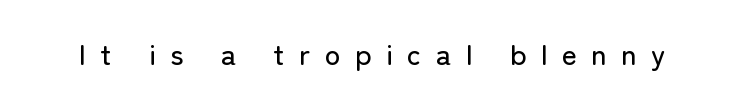
When letters stand straight like this, we call the style roman or upright. A typesetter would call this proportional, since set widths differ per character. Unlike a traditional serif, this face leaves its strokes unadorned. You could only call the tracking loose — the letters float apart. Just letters on the line, the space beneath them empty.
